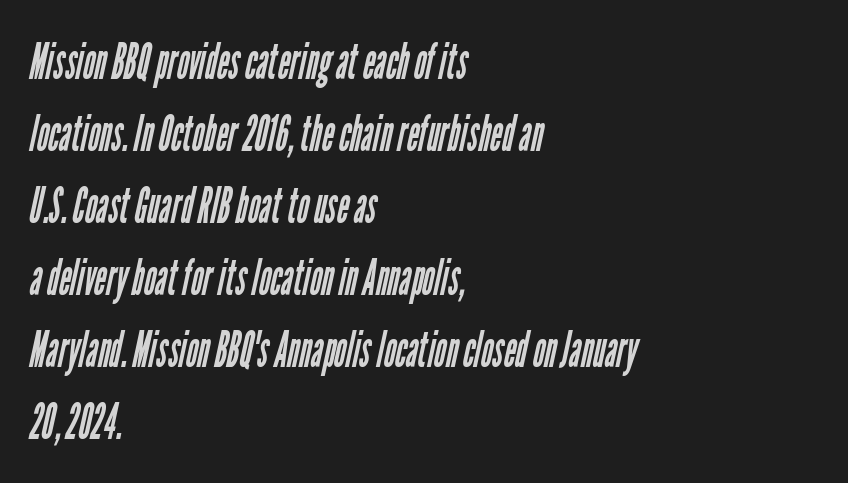
Q: Is the text bold? A: No.
Q: Is the typeface a serif or a sans-serif typeface? A: Sans-serif.
Q: Is the text underlined? A: No.
Q: How is the paragraph aligned? A: Left-aligned.
Q: Is the spacing between letters normal or unusually wide? A: Normal.
Q: Is the spacing between lines tight, normal or loose? A: Normal.
Q: Width (condensed, normal, or wide)? A: Condensed.
Q: Stroke contrast? A: Low.
Q: x-height? A: Medium.
Q: Monospaced? A: No.
